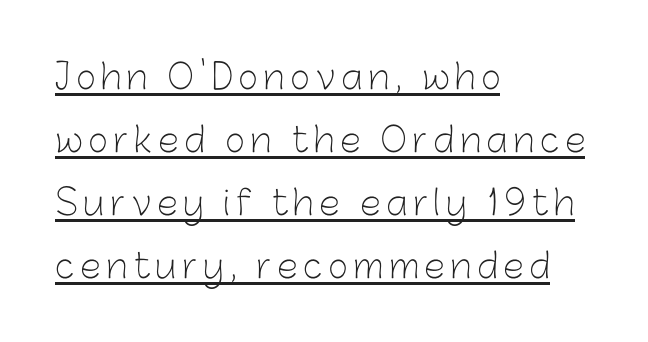
Proportional: the letters do not fall into vertical columns. Underlined type. These lines are set flush left with a ragged right edge. The specimen reads as upright at a glance. A light-to-regular cut is what we see here. The font family rendered here belongs to the sans-serif group.
